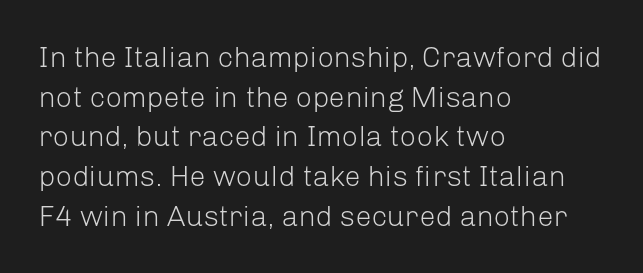
Q: Is the text bold? A: No.
Q: Is the text italic (slanted)? A: No, it is upright.
Q: Is the typeface a serif or a sans-serif typeface? A: Sans-serif.
Q: Is the text underlined? A: No.
Q: How is the paragraph aligned? A: Left-aligned.
Q: Is the spacing between letters normal or unusually wide? A: Normal.
Q: Is the spacing between lines tight, normal or loose? A: Normal.
Q: Width (condensed, normal, or wide)? A: Normal.
Q: Stroke contrast? A: Low.
Q: x-height? A: Medium.
Q: Monospaced? A: No.
